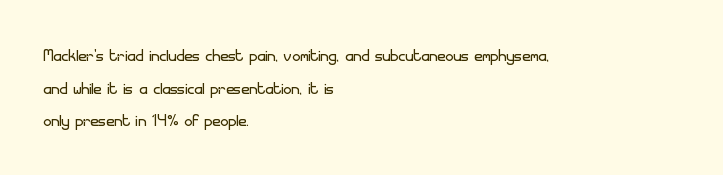
The image shows 22 px text type, upright; set left-aligned, normal line spacing (1.48x), normal letter spacing, not underlined.
